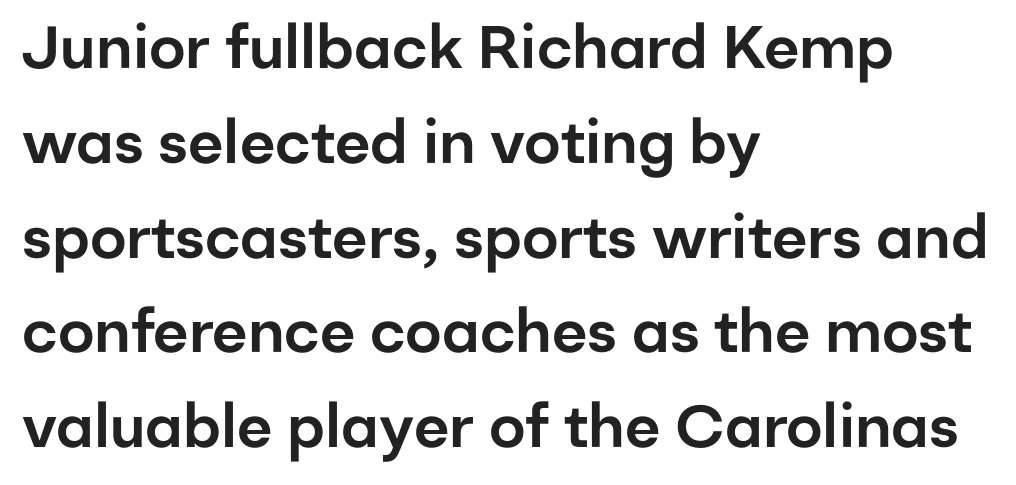
The image shows 60 px sans-serif type, upright; set left-aligned, normal line spacing (1.58x), normal letter spacing, not underlined; low stroke contrast and a medium x-height.
